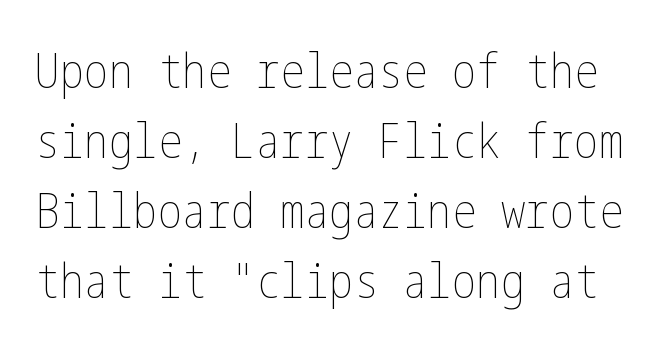
The image shows 49 px thin, condensed type, upright; set normal line spacing (1.43x), normal letter spacing, not underlined; low stroke contrast and a medium x-height.
